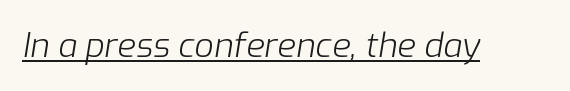
The image shows 34 px light type, italic (leaning right); set normal letter spacing, underlined; low stroke contrast and a medium x-height.
